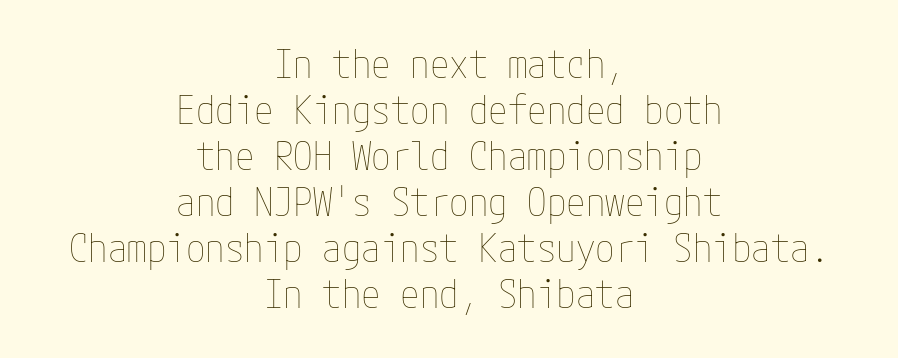
The image shows 39 px thin, condensed type, upright; set centered, line spacing 1.18x, normal letter spacing, not underlined; low stroke contrast and a medium x-height.
